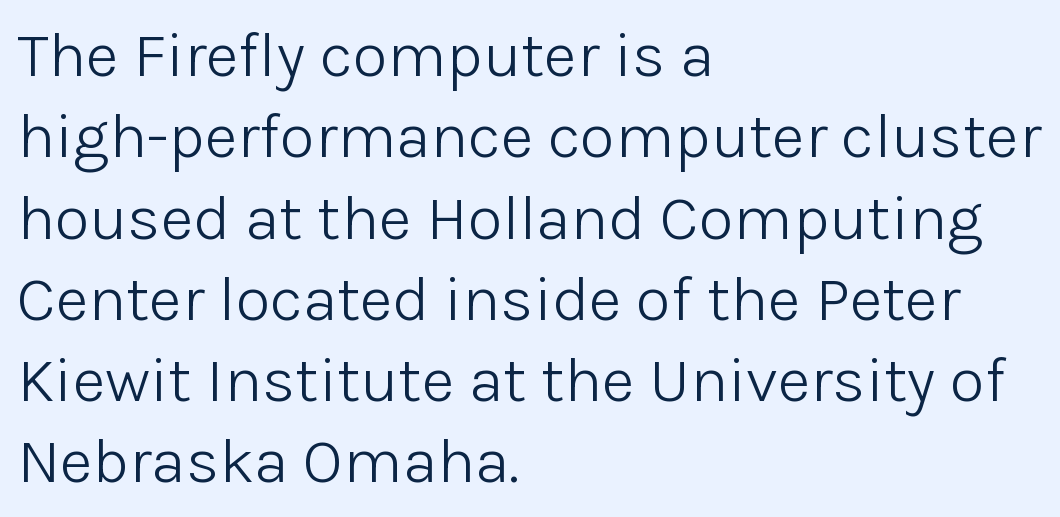
Q: Is the text bold? A: No.
Q: Is the text italic (slanted)? A: No, it is upright.
Q: Is the typeface a serif or a sans-serif typeface? A: Sans-serif.
Q: Is the text underlined? A: No.
Q: How is the paragraph aligned? A: Left-aligned.
Q: Is the spacing between letters normal or unusually wide? A: Normal.
Q: Is the spacing between lines tight, normal or loose? A: Normal.
Q: Width (condensed, normal, or wide)? A: Normal.
Q: Stroke contrast? A: Low.
Q: x-height? A: Medium.
Q: Monospaced? A: No.
